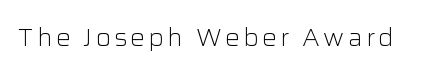
Only glyphs here, with clear space below each row. Posture: upright roman. The font is comparable to plain body text, perhaps lighter.
